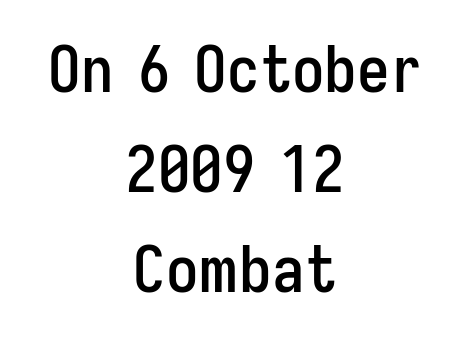
Typeset on center — no edge is straight. Here the designer chose a conventional face with non-uniform glyph widths. The typeface chosen for these lines omits serifs. Short note: letters normally spaced.
